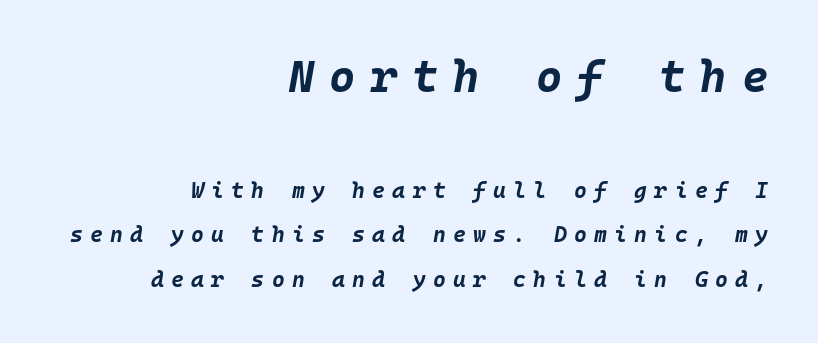
{"italic": "yes", "lean": "right", "slant_degrees": 10, "bold": "yes", "weight": "bold", "width": "normal", "stroke_contrast": "low", "x_height": "large", "monospaced": "yes", "underline": "no", "align": "right", "line_spacing": "loose", "line_spacing_ratio": 2.02, "letter_spacing": "wide", "letter_spacing_em": 0.33, "larger_block": "first", "size_ratio": 2.05, "glyph_px": 45}
